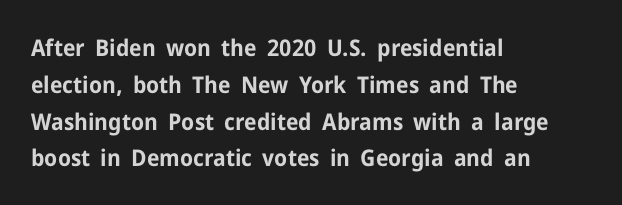
Q: Is the text bold? A: Yes.
Q: Is the text italic (slanted)? A: No, it is upright.
Q: Is the text underlined? A: No.
Q: How is the paragraph aligned? A: Left-aligned.
Q: Is the spacing between letters normal or unusually wide? A: Normal.
Q: Is the spacing between lines tight, normal or loose? A: Normal.
